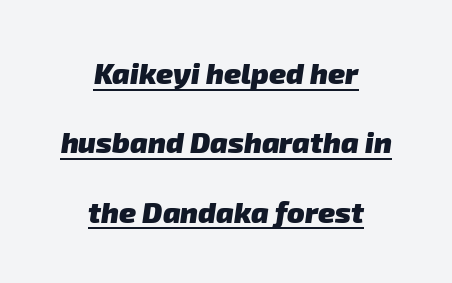
Here the designer chose a conventional face with non-uniform glyph widths. The rendering shows plain stroke endings on the letterforms — a sans-serif design. Baseline-to-baseline distance is far greater than the letter height. Students, observe the line beneath the letters — that is underlining. Students, this is bold: see how much ink each stroke carries.
